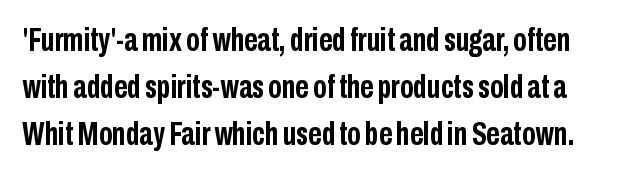
You can tell it's not italic because the verticals are truly vertical. This sample uses a sans-serif face. This sample has the flowing, uneven cadence of proportional lettering. The rendering keeps characters at their native spacing. Notice how thick the strokes are: this is what a full bold looks like.
